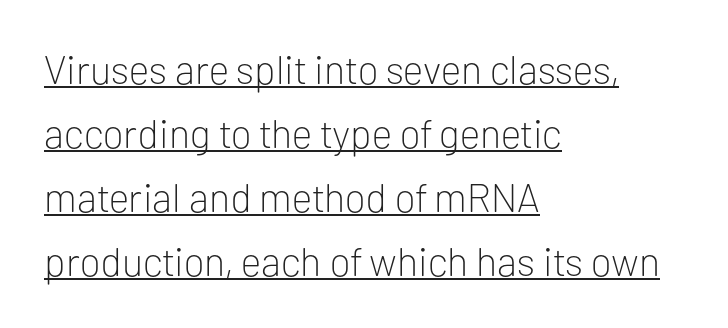
Quick note: not italic, upright. Each new line begins a customary step beneath the previous one. Decoration check: the copy is underlined. Honestly, the letter spacing is just normal — you wouldn't notice it.
